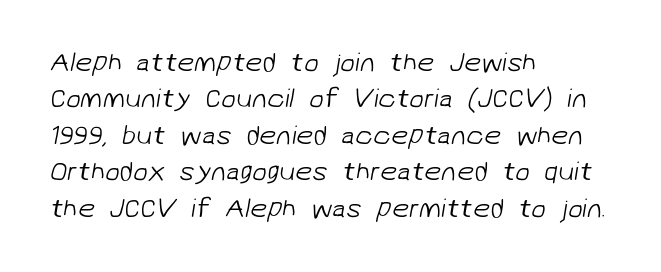
In terms of leading, this rendering sits right in the middle. This rendering features lettering with no underline. Is this a heavy cut? Hardly; it is regular or lighter. Tracking value appears to be zero — textbook default spacing. Left-aligned paragraph, ragged on the right.
